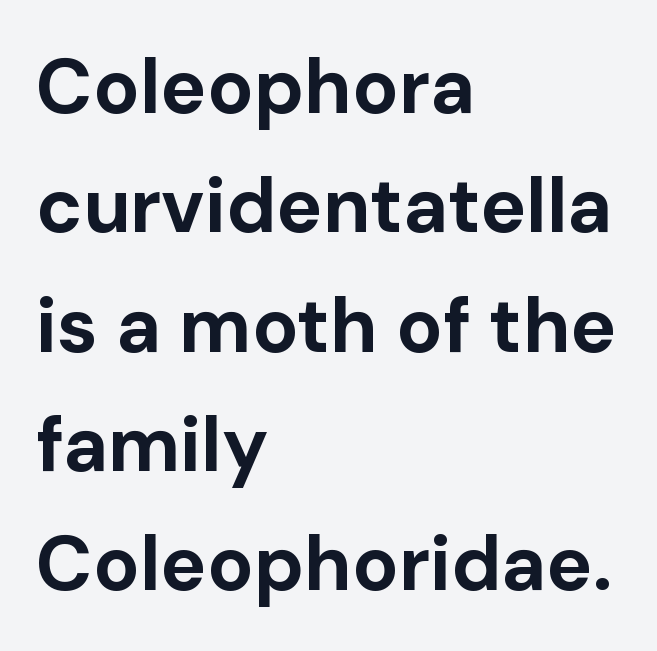
Rows of type keep a routine distance in the vertical direction. The specimen omits any rule beneath the text block's lines. In terms of letterspacing, this is plain default setting. These lines are rendered in a variable-pitch font. This is sans-serif lettering, the kind often seen on screens and signage.
